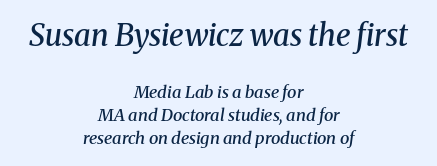
The image shows 30 px semibold serif type, italic (leaning right); set centered, normal line spacing (1.36x), normal letter spacing, not underlined; the first (top) block is 1.76x larger; medium stroke contrast and a medium x-height.
